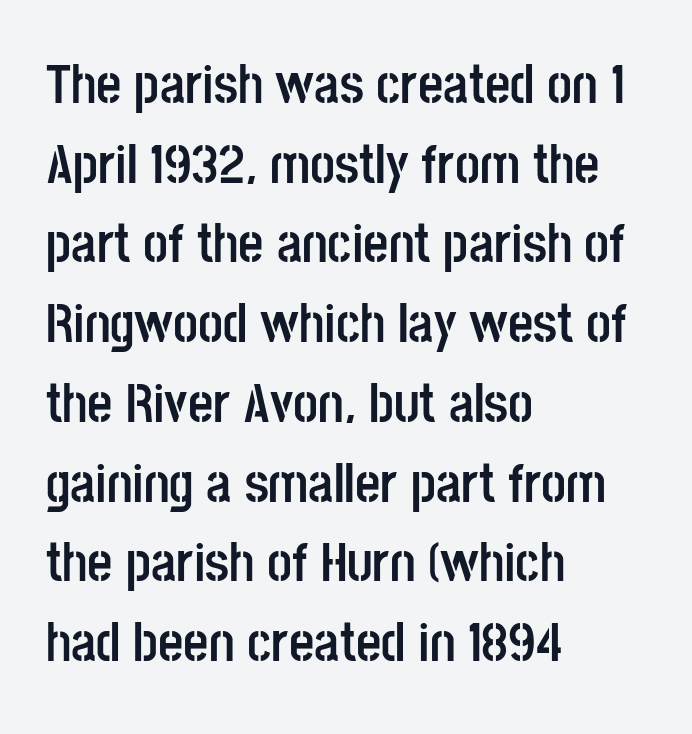
{"serif": "no", "italic": "no", "bold": "yes", "weight": "semibold", "width": "condensed", "stroke_contrast": "low", "x_height": "large", "monospaced": "no", "underline": "no", "align": "left", "line_spacing": "normal", "line_spacing_ratio": 1.45, "letter_spacing": "normal", "letter_spacing_em": 0.0, "glyph_px": 55}
